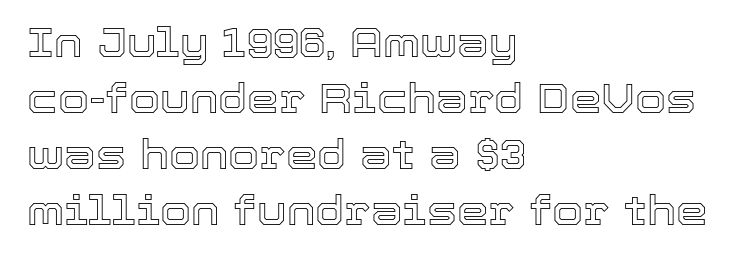
Q: Is the text italic (slanted)? A: No, it is upright.
Q: Is the text underlined? A: No.
Q: How is the paragraph aligned? A: Left-aligned.
Q: Is the spacing between letters normal or unusually wide? A: Normal.
Q: Is the spacing between lines tight, normal or loose? A: Normal.
Q: Width (condensed, normal, or wide)? A: Normal.
Q: x-height? A: Medium.
Q: Monospaced? A: No.
